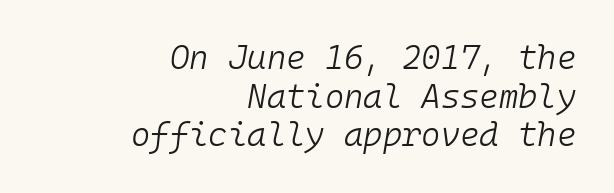
{"italic": "yes", "lean": "right", "slant_degrees": 10, "bold": "no", "weight": "light", "width": "normal", "stroke_contrast": "low", "x_height": "medium", "monospaced": "yes", "underline": "no", "align": "right", "line_spacing_ratio": 1.17, "letter_spacing": "normal", "letter_spacing_em": 0.0, "glyph_px": 33}
